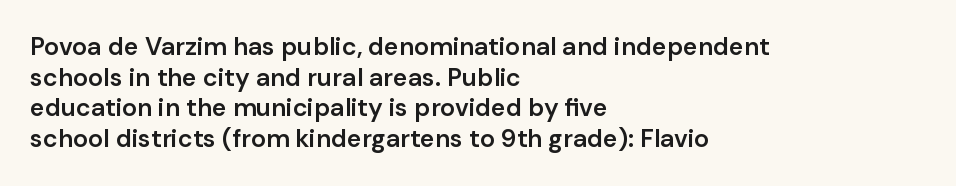
{"italic": "no", "bold": "semi", "underline": "no", "align": "left", "line_spacing_ratio": 1.23, "letter_spacing": "normal", "letter_spacing_em": 0.0, "glyph_px": 25}
